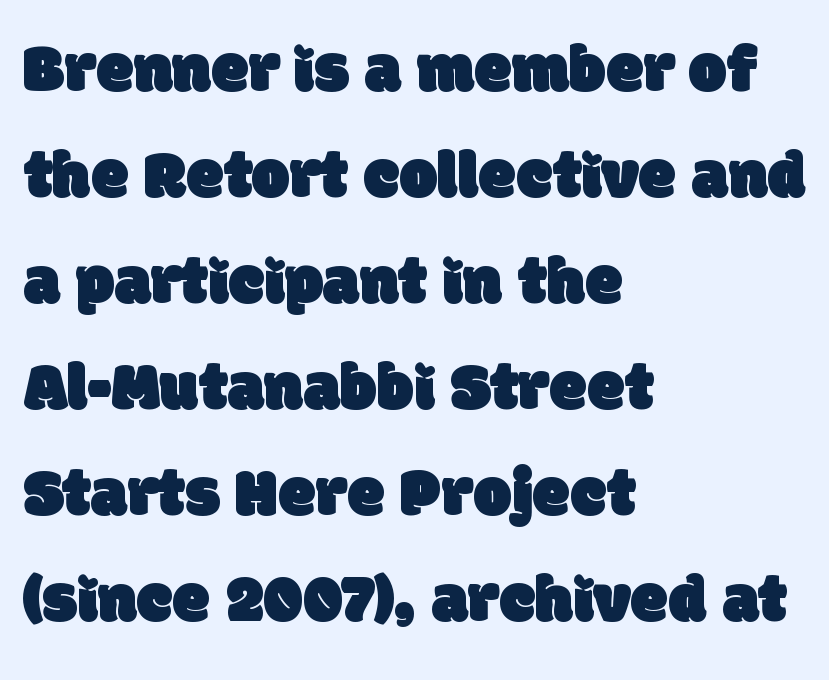
The image shows 68 px sans-serif type; set left-aligned, normal line spacing (1.56x), normal letter spacing, not underlined; low stroke contrast and a large x-height.
